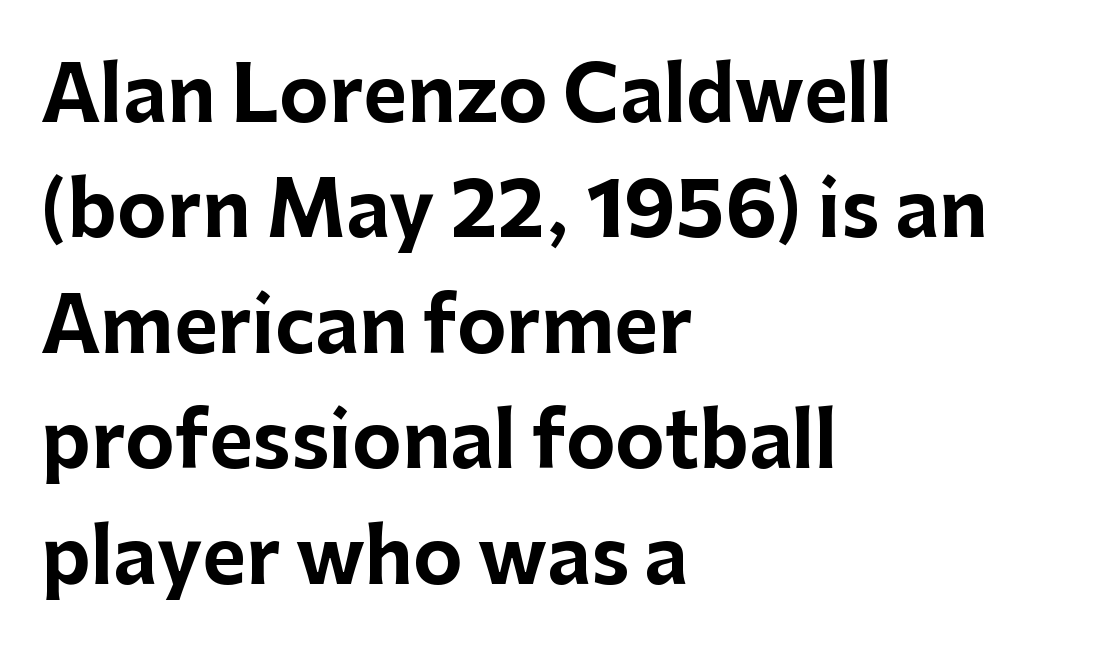
Check the space under the baseline: it is left empty. Rendered with straight, roman letterforms. Is this a fixed-width face? No — the glyphs have proportional, varying widths. The block of text has a typical density, with ordinary space between rows. Does the weight exceed regular? Yes, all the way to bold. Does extra space separate the letters? No, they use regular spacing.
